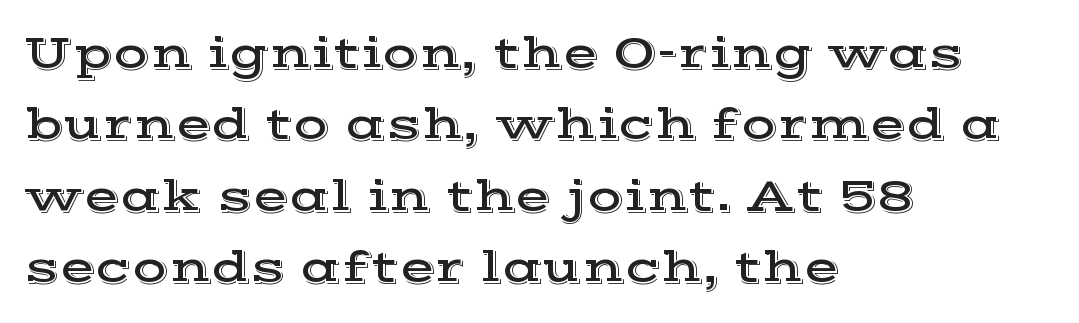
Q: Is the text italic (slanted)? A: No, it is upright.
Q: Is the typeface a serif or a sans-serif typeface? A: Serif.
Q: Is the text underlined? A: No.
Q: How is the paragraph aligned? A: Left-aligned.
Q: Is the spacing between letters normal or unusually wide? A: Normal.
Q: Is the spacing between lines tight, normal or loose? A: Normal.
Q: Width (condensed, normal, or wide)? A: Wide.
Q: x-height? A: Medium.
Q: Monospaced? A: No.
